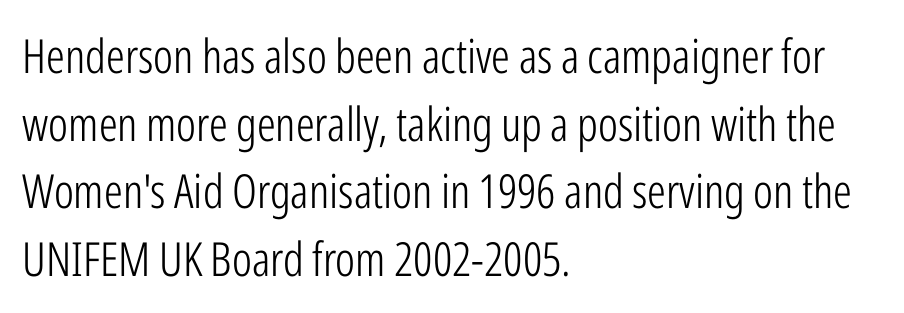
The image shows 47 px light, condensed sans-serif type, upright; set left-aligned, normal line spacing (1.44x), normal letter spacing, not underlined; low stroke contrast and a medium x-height.
